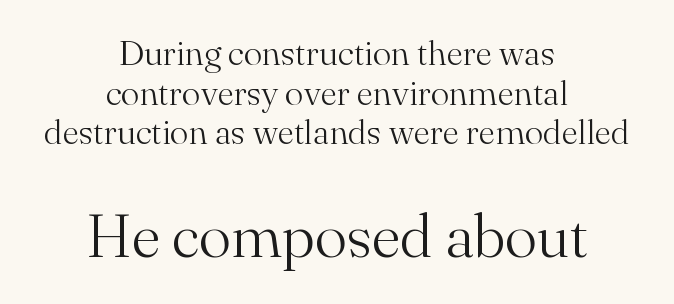
Of the two passages, the one underneath uses the larger point size. This sample uses a serif face. Stems here are at most as thick as an everyday book face. Reading down the block, each line starts at a different indent, mirrored at its end.
